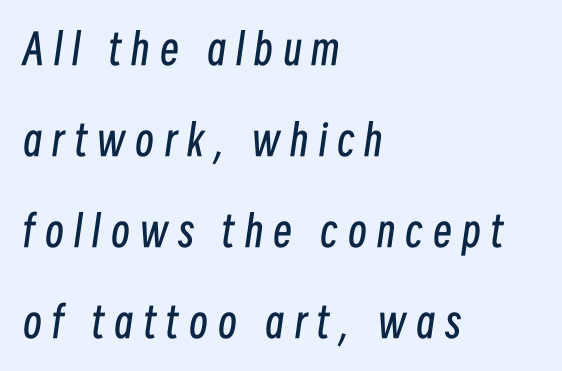
Q: Is the text bold? A: No.
Q: Is the text italic (slanted)? A: Yes, it leans right by about 8 degrees.
Q: Is the text underlined? A: No.
Q: How is the paragraph aligned? A: Left-aligned.
Q: Is the spacing between letters normal or unusually wide? A: Unusually wide.
Q: Is the spacing between lines tight, normal or loose? A: Loose.
Q: Width (condensed, normal, or wide)? A: Condensed.
Q: Stroke contrast? A: Low.
Q: x-height? A: Medium.
Q: Monospaced? A: No.
